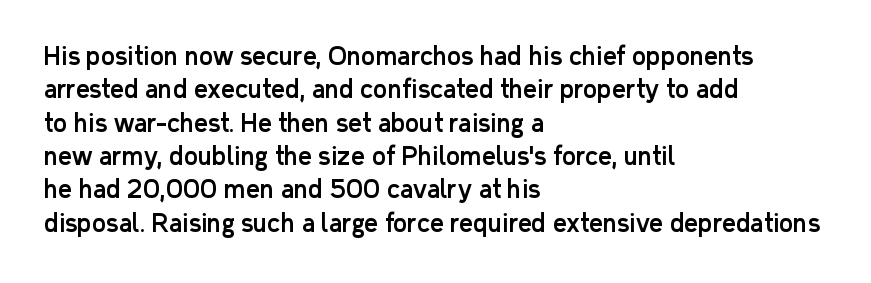
The image shows 24 px text type, upright; set left-aligned, normal line spacing (1.39x), normal letter spacing, not underlined.
